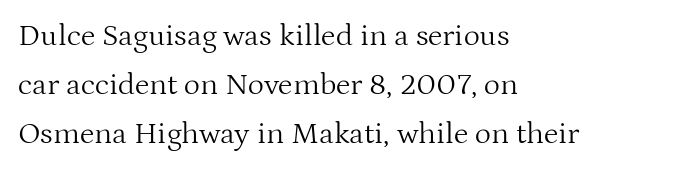
{"serif": "yes", "italic": "no", "bold": "no", "weight": "light", "width": "normal", "stroke_contrast": "medium", "x_height": "medium", "monospaced": "no", "underline": "no", "align": "left", "line_spacing": "normal", "line_spacing_ratio": 1.58, "letter_spacing": "normal", "letter_spacing_em": 0.0, "glyph_px": 31}
